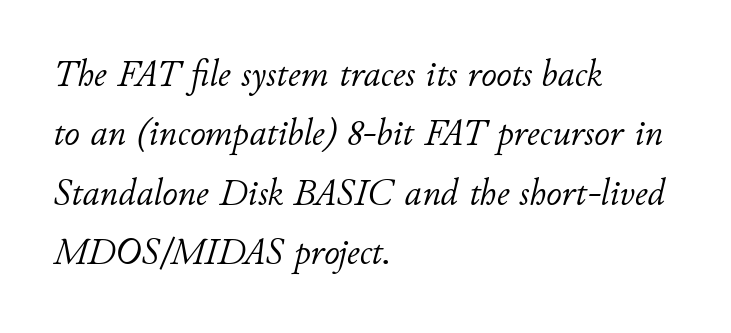
The image shows 38 px light type, italic (leaning right); set left-aligned, normal line spacing (1.56x), normal letter spacing, not underlined; low stroke contrast and a small x-height.
